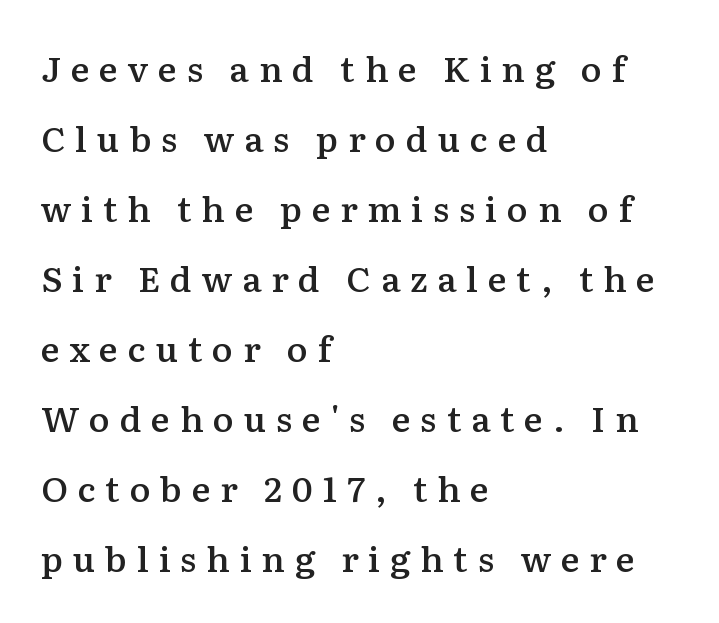
Q: Is the text bold? A: Semi-bold.
Q: Is the text italic (slanted)? A: No, it is upright.
Q: Is the typeface a serif or a sans-serif typeface? A: Serif.
Q: Is the text underlined? A: No.
Q: How is the paragraph aligned? A: Left-aligned.
Q: Is the spacing between letters normal or unusually wide? A: Unusually wide.
Q: Is the spacing between lines tight, normal or loose? A: Loose.
Q: Width (condensed, normal, or wide)? A: Normal.
Q: Stroke contrast? A: Medium.
Q: x-height? A: Medium.
Q: Monospaced? A: No.
